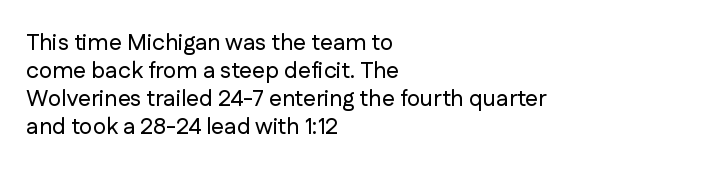
The image shows 23 px text type, upright; set left-aligned, line spacing 1.22x, normal letter spacing, not underlined.
